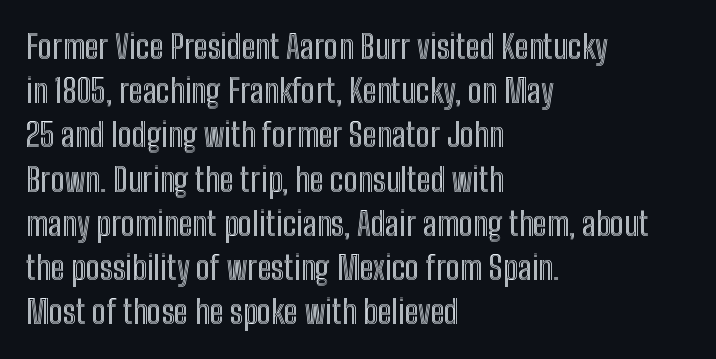
The image shows 33 px condensed type, upright; set left-aligned, normal line spacing (1.34x), normal letter spacing, not underlined; a medium x-height.
